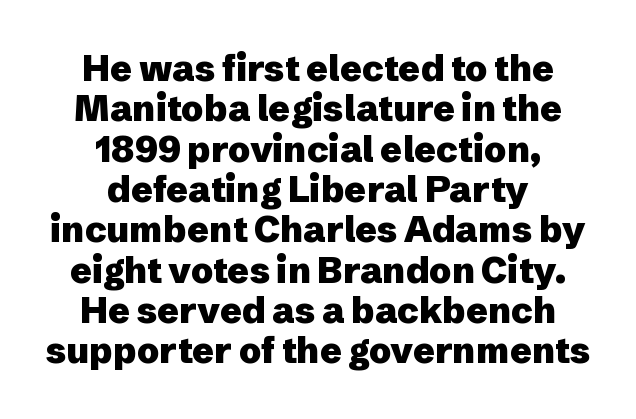
The image shows 36 px heavy sans-serif type, upright; set centered, tight line spacing (1.12x), normal letter spacing, not underlined; low stroke contrast and a medium x-height.
